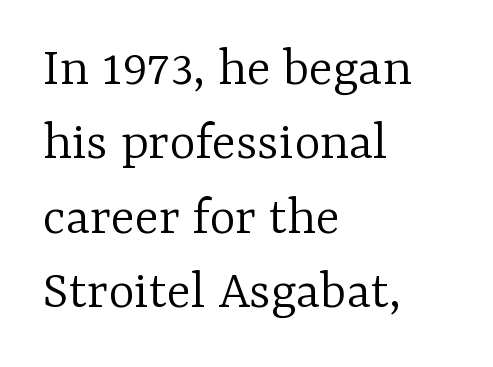
Q: Is the text bold? A: No.
Q: Is the text italic (slanted)? A: No, it is upright.
Q: Is the typeface a serif or a sans-serif typeface? A: Serif.
Q: Is the text underlined? A: No.
Q: How is the paragraph aligned? A: Left-aligned.
Q: Is the spacing between letters normal or unusually wide? A: Normal.
Q: Is the spacing between lines tight, normal or loose? A: Normal.
Q: Width (condensed, normal, or wide)? A: Normal.
Q: Stroke contrast? A: Low.
Q: x-height? A: Medium.
Q: Monospaced? A: No.
